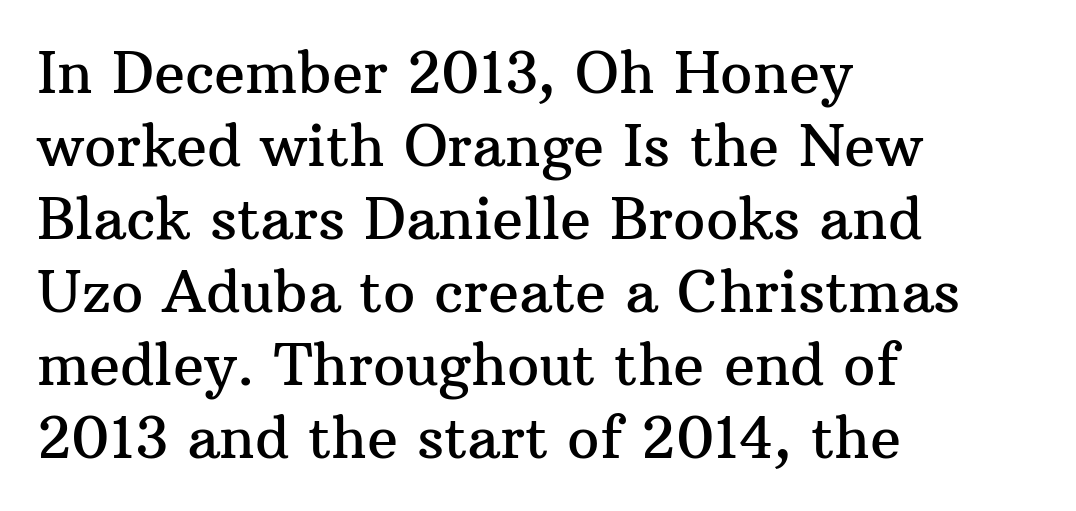
{"serif": "yes", "italic": "no", "width": "normal", "stroke_contrast": "medium", "x_height": "medium", "monospaced": "no", "underline": "no", "align": "left", "line_spacing": "normal", "line_spacing_ratio": 1.28, "letter_spacing": "normal", "letter_spacing_em": 0.0, "glyph_px": 57}
